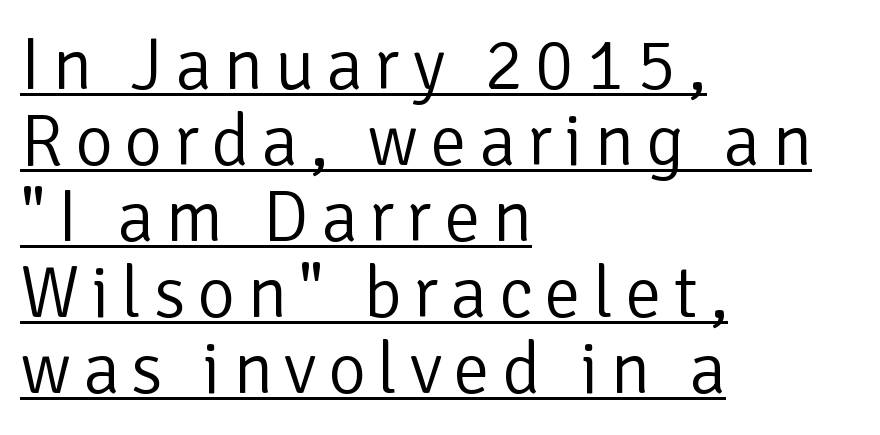
{"serif": "no", "italic": "no", "bold": "no", "weight": "light", "width": "normal", "stroke_contrast": "low", "x_height": "medium", "monospaced": "no", "underline": "yes", "align": "left", "line_spacing": "tight", "line_spacing_ratio": 1.04, "glyph_px": 73}
